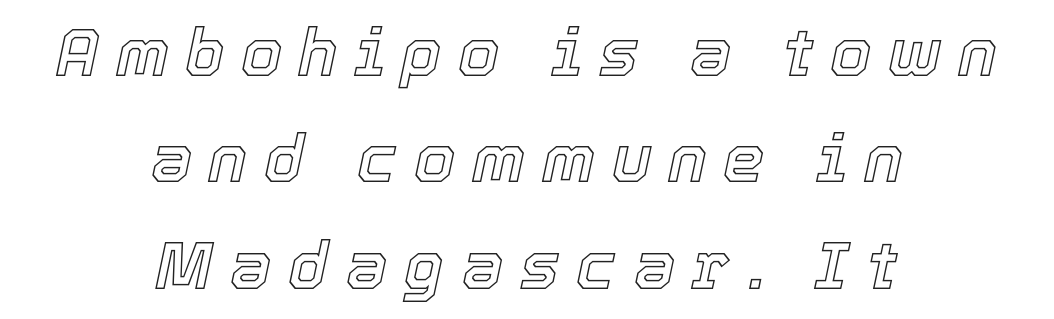
Q: Is the text italic (slanted)? A: Yes, it leans right by about 12 degrees.
Q: Is the text underlined? A: No.
Q: How is the paragraph aligned? A: Centered.
Q: Is the spacing between letters normal or unusually wide? A: Unusually wide.
Q: Is the spacing between lines tight, normal or loose? A: Normal.
Q: Width (condensed, normal, or wide)? A: Normal.
Q: x-height? A: Medium.
Q: Monospaced? A: No.
